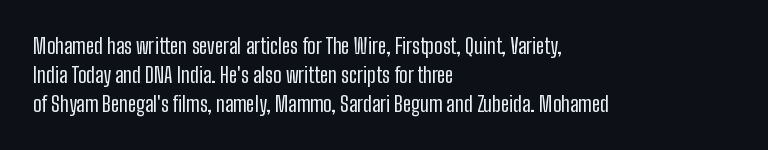
{"italic": "no", "bold": "no", "underline": "no", "align": "left", "line_spacing": "normal", "line_spacing_ratio": 1.38, "letter_spacing": "normal", "letter_spacing_em": 0.0, "glyph_px": 21}
